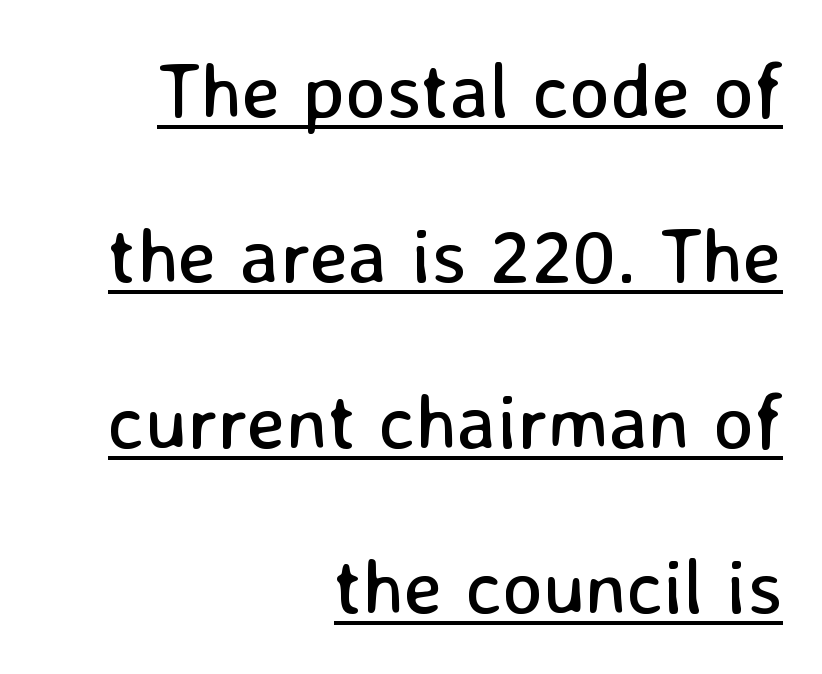
Think of a printed novel: that variable character pitch is what you see here. The vertical gap from one line to the next is large. Right-aligned paragraph, ragged on the left. Unlike a traditional serif, this face leaves its strokes unadorned. The face used here appears with an underline applied. The characters are drawn with everyday or finer stroke widths.
